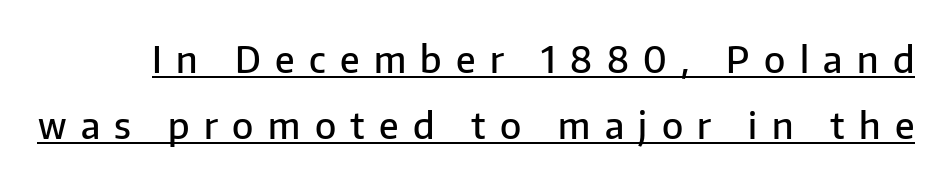
The image shows 37 px semibold sans-serif type, upright; set line spacing 1.79x, unusually wide letter spacing (+0.39 em), underlined; low stroke contrast and a medium x-height.
